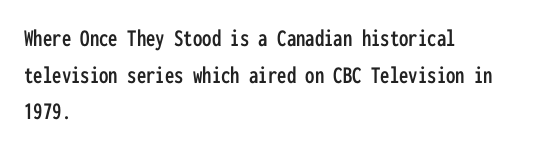
{"italic": "no", "underline": "no", "align": "left", "line_spacing": "normal", "line_spacing_ratio": 1.47, "letter_spacing": "normal", "letter_spacing_em": 0.0, "glyph_px": 25}
